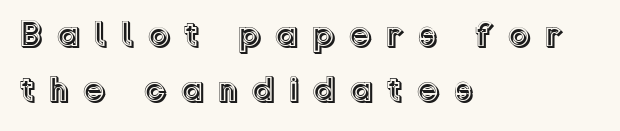
Q: Is the text italic (slanted)? A: No, it is upright.
Q: Is the text underlined? A: No.
Q: How is the paragraph aligned? A: Left-aligned.
Q: Is the spacing between letters normal or unusually wide? A: Unusually wide.
Q: Is the spacing between lines tight, normal or loose? A: Normal.
Q: Width (condensed, normal, or wide)? A: Normal.
Q: x-height? A: Medium.
Q: Monospaced? A: No.
